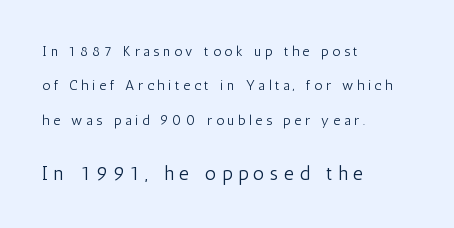
A student would call this left alignment; a typographer would say flush left, rag right. Caption: expanded tracking, letters set apart. How would I describe the line gaps? Wide and relaxed. Bold? No — there's no thickening of the strokes.
